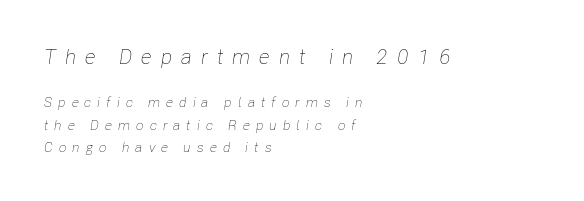
{"italic": "yes", "lean": "right", "slant_degrees": 8, "bold": "no", "underline": "no", "align": "left", "line_spacing": "normal", "line_spacing_ratio": 1.6, "letter_spacing": "wide", "letter_spacing_em": 0.43, "larger_block": "first", "size_ratio": 1.5, "glyph_px": 21}
